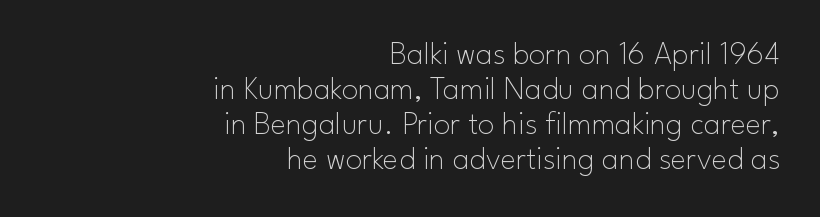
Q: Is the text bold? A: No.
Q: Is the text italic (slanted)? A: No, it is upright.
Q: Is the typeface a serif or a sans-serif typeface? A: Sans-serif.
Q: Is the text underlined? A: No.
Q: How is the paragraph aligned? A: Right-aligned.
Q: Is the spacing between letters normal or unusually wide? A: Normal.
Q: Is the spacing between lines tight, normal or loose? A: Tight.
Q: Width (condensed, normal, or wide)? A: Normal.
Q: Stroke contrast? A: Low.
Q: x-height? A: Small.
Q: Monospaced? A: No.
